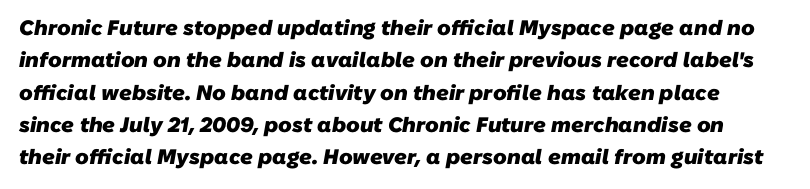
Q: Is the text bold? A: Yes.
Q: Is the text underlined? A: No.
Q: Is the spacing between letters normal or unusually wide? A: Normal.
Q: Is the spacing between lines tight, normal or loose? A: Normal.
